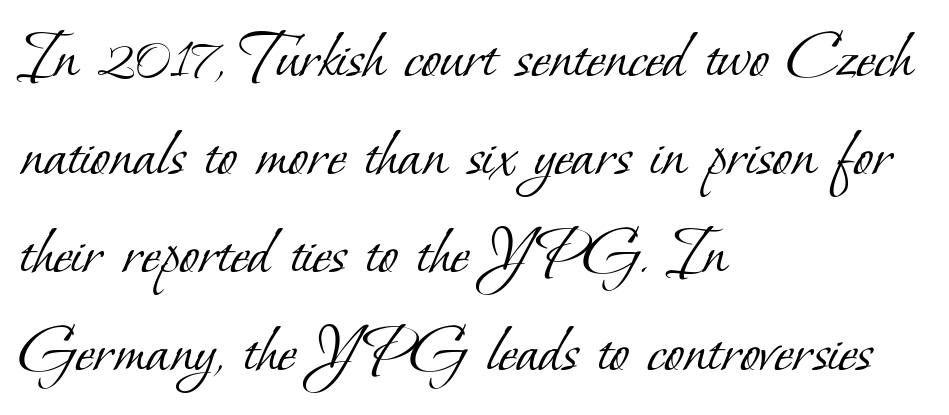
The image shows 71 px light serif type; set left-aligned, normal line spacing (1.38x), normal letter spacing, not underlined; low stroke contrast and a small x-height.
